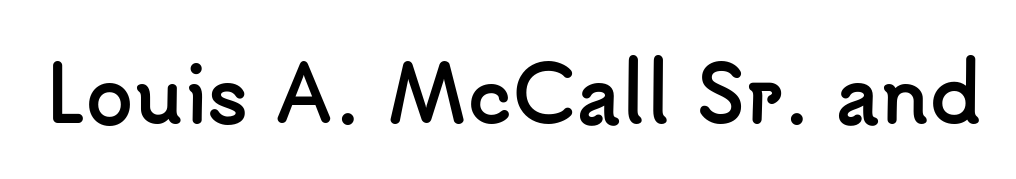
{"serif": "no", "italic": "no", "bold": "yes", "weight": "semibold", "width": "normal", "stroke_contrast": "low", "x_height": "small", "monospaced": "no", "underline": "no", "letter_spacing": "normal", "letter_spacing_em": 0.0, "glyph_px": 76}
